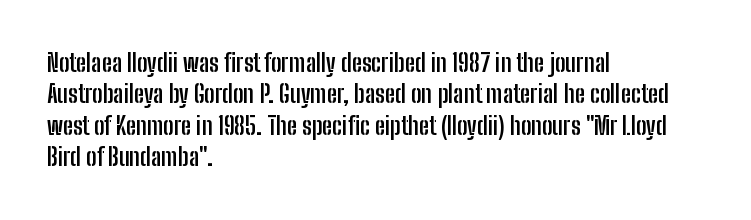
Q: Is the text bold? A: Yes.
Q: Is the text italic (slanted)? A: No, it is upright.
Q: Is the text underlined? A: No.
Q: How is the paragraph aligned? A: Left-aligned.
Q: Is the spacing between letters normal or unusually wide? A: Normal.
Q: Is the spacing between lines tight, normal or loose? A: Normal.
